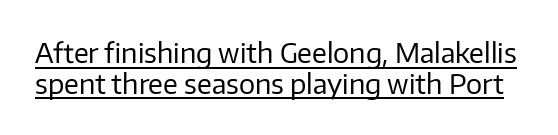
Q: Is the text bold? A: No.
Q: Is the text italic (slanted)? A: No, it is upright.
Q: Is the text underlined? A: Yes.
Q: Is the spacing between letters normal or unusually wide? A: Normal.
Q: Is the spacing between lines tight, normal or loose? A: Tight.
